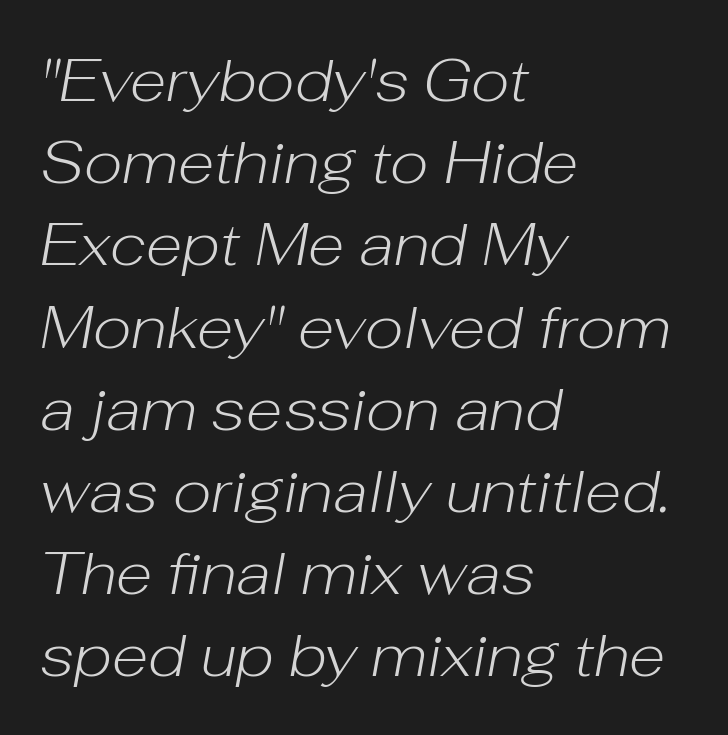
{"italic": "yes", "lean": "right", "slant_degrees": 10, "bold": "no", "weight": "light", "width": "normal", "stroke_contrast": "low", "x_height": "medium", "monospaced": "no", "underline": "no", "align": "left", "line_spacing": "normal", "line_spacing_ratio": 1.37, "letter_spacing": "normal", "letter_spacing_em": 0.0, "glyph_px": 60}
